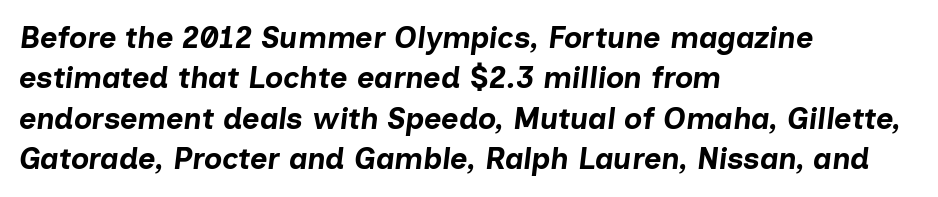
Teacher's note: observe the even left margin — that is flush-left alignment. Caption: standard tracking, unaltered. The letters advance in unequal steps, a hallmark of proportional type. The font's italic variant was chosen for this text. What's the leading like? Ordinary, nothing unusual. Words float on clear page, feet unadorned.
